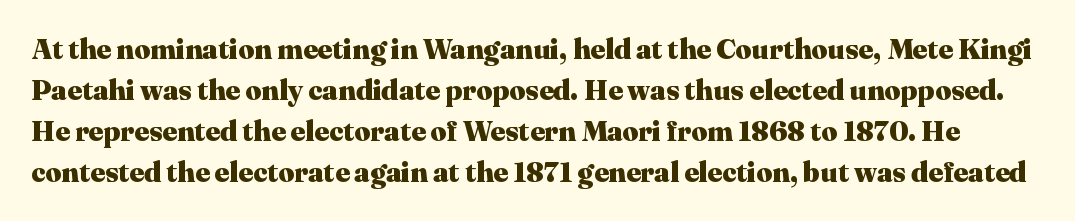
Character widths vary here, with narrow letters taking less room than wide ones. The rows are spaced the way most documents space them. A roman cut, with each character standing at attention. The gap between lines stays unmarked. The line texture is even and compact thanks to regular tracking.
